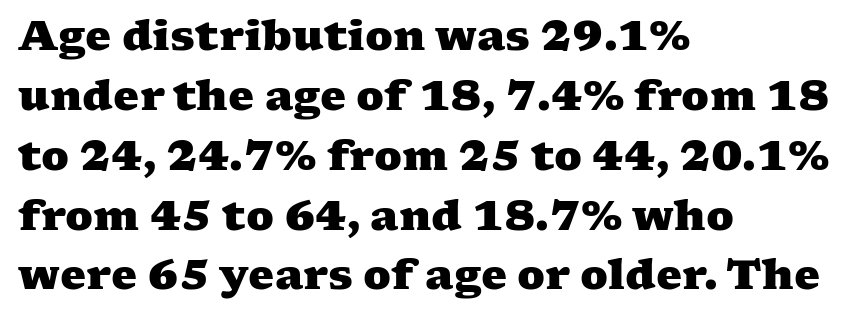
{"serif": "yes", "bold": "yes", "weight": "heavy", "width": "wide", "stroke_contrast": "medium", "x_height": "medium", "monospaced": "no", "underline": "no", "align": "left", "line_spacing": "normal", "line_spacing_ratio": 1.46, "letter_spacing": "normal", "letter_spacing_em": 0.0, "glyph_px": 41}
